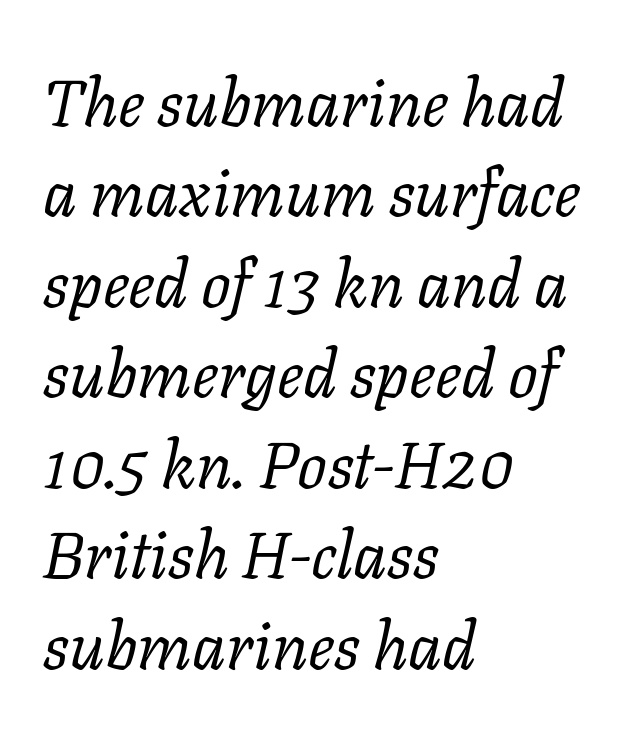
The image shows 66 px regular-weight serif type, italic (leaning right); set left-aligned, normal line spacing (1.37x), normal letter spacing, not underlined; low stroke contrast and a medium x-height.
